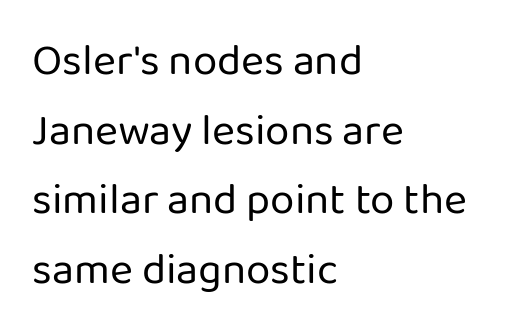
The image shows 44 px regular-weight sans-serif type, upright; set left-aligned, normal line spacing (1.58x), normal letter spacing, not underlined; low stroke contrast and a medium x-height.
